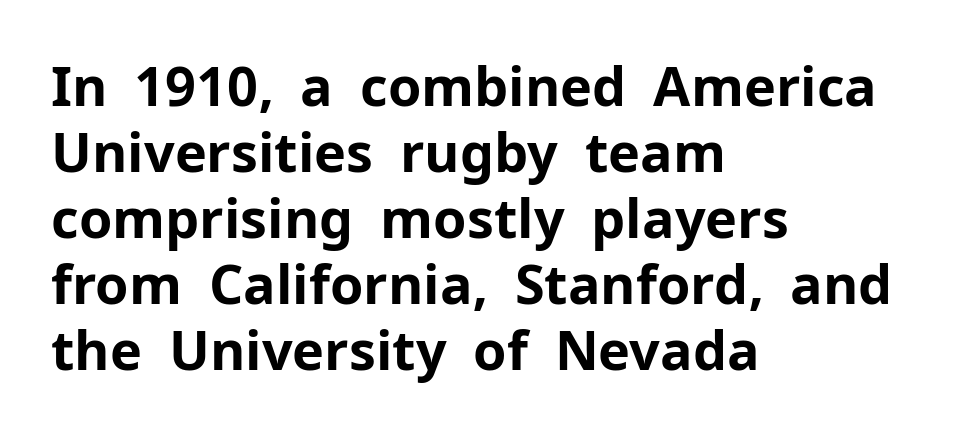
{"serif": "no", "italic": "no", "bold": "yes", "weight": "bold", "width": "normal", "stroke_contrast": "low", "x_height": "medium", "monospaced": "no", "underline": "no", "align": "left", "line_spacing_ratio": 1.22, "letter_spacing": "normal", "letter_spacing_em": 0.0, "glyph_px": 54}
